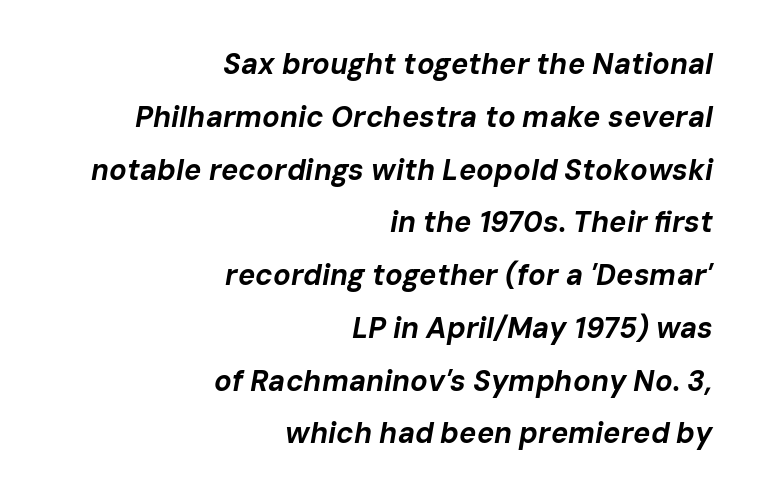
{"italic": "yes", "lean": "right", "slant_degrees": 10, "bold": "yes", "weight": "bold", "width": "normal", "stroke_contrast": "low", "x_height": "medium", "monospaced": "no", "underline": "no", "align": "right", "line_spacing_ratio": 1.82, "letter_spacing": "normal", "letter_spacing_em": 0.0, "glyph_px": 29}
